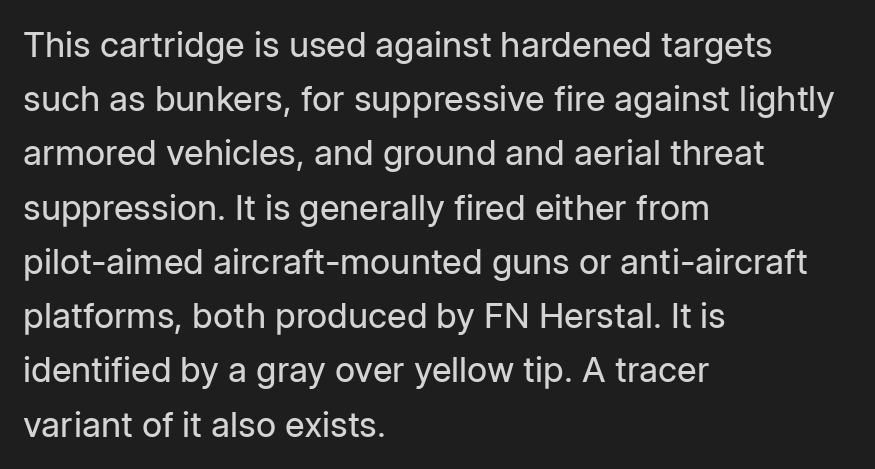
Q: Is the text bold? A: No.
Q: Is the text italic (slanted)? A: No, it is upright.
Q: Is the typeface a serif or a sans-serif typeface? A: Sans-serif.
Q: Is the text underlined? A: No.
Q: How is the paragraph aligned? A: Left-aligned.
Q: Is the spacing between letters normal or unusually wide? A: Normal.
Q: Is the spacing between lines tight, normal or loose? A: Normal.
Q: Width (condensed, normal, or wide)? A: Normal.
Q: Stroke contrast? A: Low.
Q: x-height? A: Medium.
Q: Monospaced? A: No.
